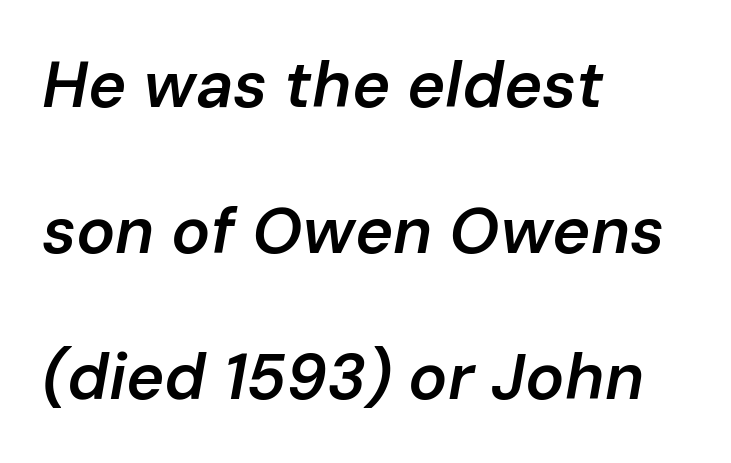
{"italic": "yes", "lean": "right", "slant_degrees": 10, "bold": "semi", "weight": "semibold", "width": "normal", "stroke_contrast": "low", "x_height": "medium", "monospaced": "no", "underline": "no", "align": "left", "line_spacing": "loose", "line_spacing_ratio": 2.25, "letter_spacing": "normal", "letter_spacing_em": 0.0, "glyph_px": 65}
